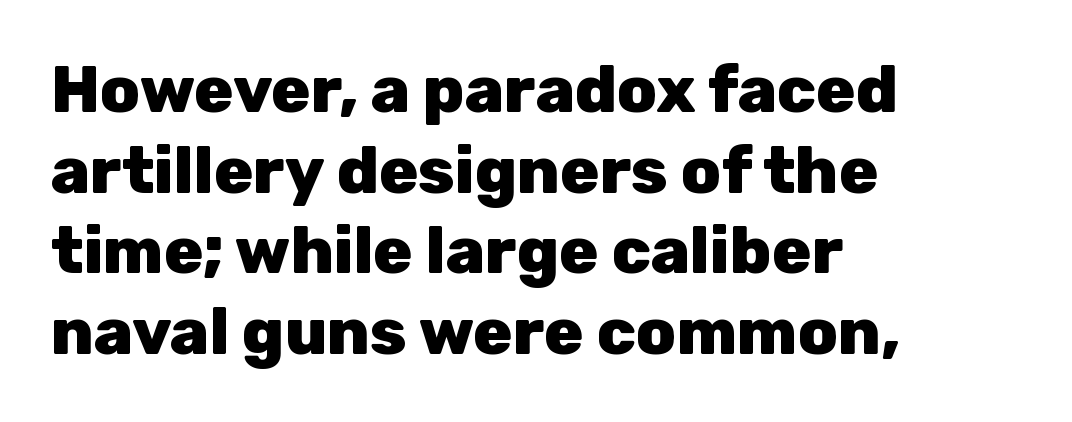
{"serif": "no", "italic": "no", "bold": "yes", "weight": "heavy", "width": "normal", "stroke_contrast": "low", "x_height": "medium", "monospaced": "no", "underline": "no", "align": "left", "line_spacing_ratio": 1.24, "letter_spacing": "normal", "letter_spacing_em": 0.0, "glyph_px": 65}
